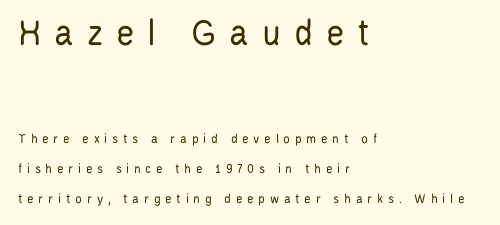
Q: Is the text bold? A: No.
Q: Is the text italic (slanted)? A: No, it is upright.
Q: Is the typeface a serif or a sans-serif typeface? A: Sans-serif.
Q: Is the text underlined? A: No.
Q: How is the paragraph aligned? A: Left-aligned.
Q: Is the spacing between letters normal or unusually wide? A: Unusually wide.
Q: Is the spacing between lines tight, normal or loose? A: Loose.
Q: Which block of text is set in a larger size, the first (top) or the second (bottom)? A: The first (top) one.
Q: Width (condensed, normal, or wide)? A: Condensed.
Q: Stroke contrast? A: Low.
Q: x-height? A: Large.
Q: Monospaced? A: No.
